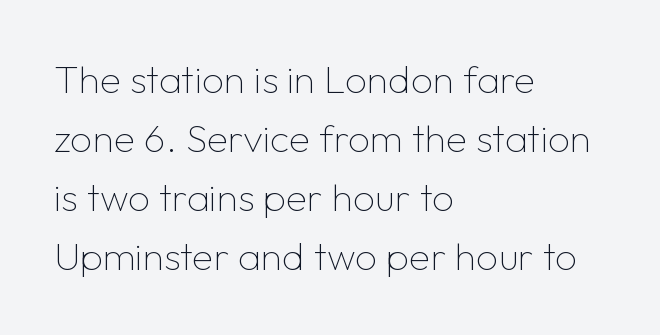
The image shows 39 px thin sans-serif type, upright; set left-aligned, normal line spacing (1.51x), normal letter spacing, not underlined; low stroke contrast and a medium x-height.
